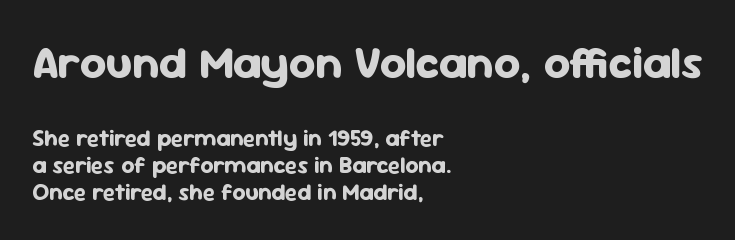
The image shows 46 px bold sans-serif type, upright; set left-aligned, line spacing 1.18x, normal letter spacing, not underlined; the first (top) block is 2.0x larger; low stroke contrast and a medium x-height.
